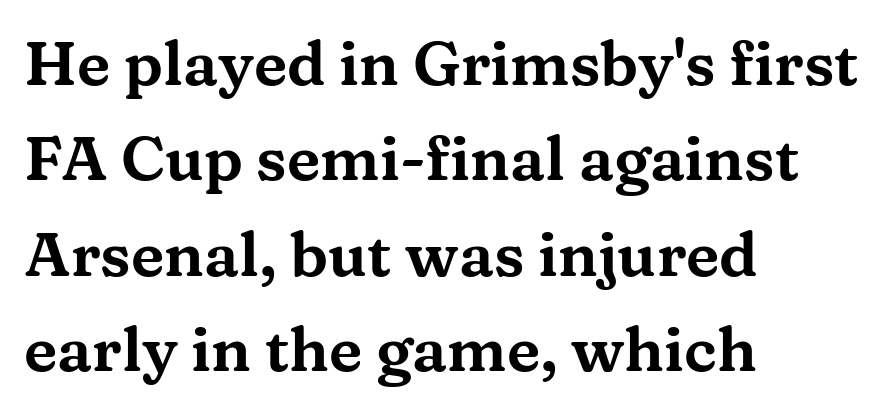
Standard letterfit; no display-style spreading of the glyphs. The rendering uses natural spacing where letterforms have individual widths. Bare-footed words on every line. When letters stand straight like this, we call the style roman or upright. The rows are spaced the way most documents space them. Letterform terminals end in serifs throughout the passage.
